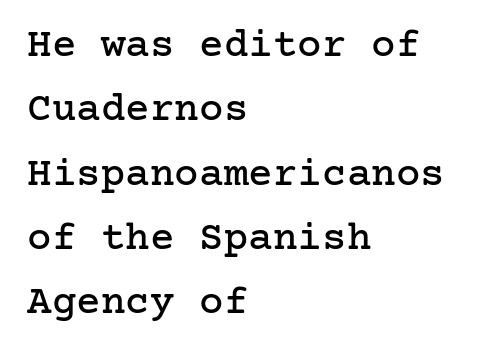
The baseline area is clear. The type family on display is of the serif kind. The tracking reads as untouched default to a designer's eye. Posture: straight, roman, zero tilt. Honestly, the row spacing looks completely unremarkable.
